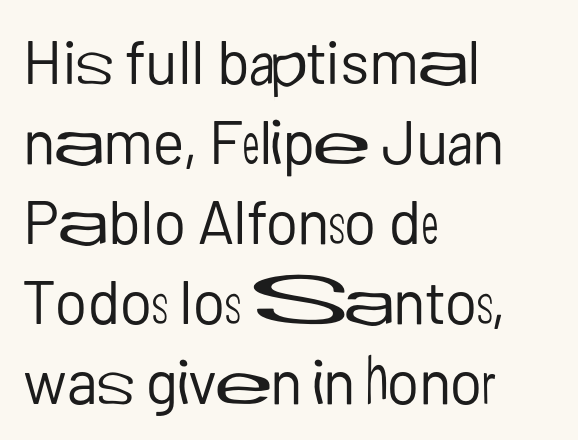
The letters sit at their default tracking, neither squeezed nor spread. This rendering employs a face without finishing strokes, i.e., a sans-serif. Each letter keeps its own natural width here, so spacing adapts to shape. Regular leading. Characters remain perfectly vertical along every line.
